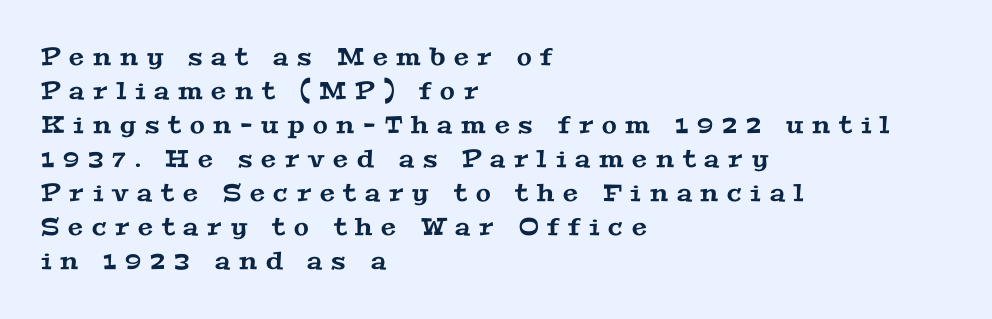
Q: Is the text underlined? A: No.
Q: How is the paragraph aligned? A: Left-aligned.
Q: Is the spacing between letters normal or unusually wide? A: Unusually wide.
Q: Is the spacing between lines tight, normal or loose? A: Normal.
